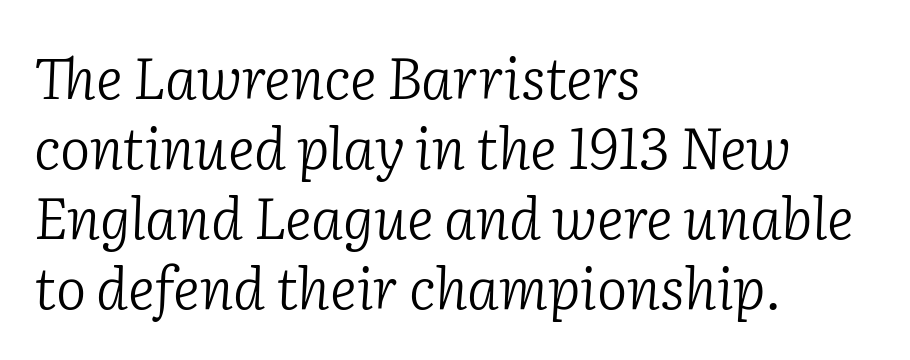
The image shows 57 px light serif type, italic (leaning right); set left-aligned, line spacing 1.23x, normal letter spacing, not underlined; low stroke contrast and a medium x-height.
